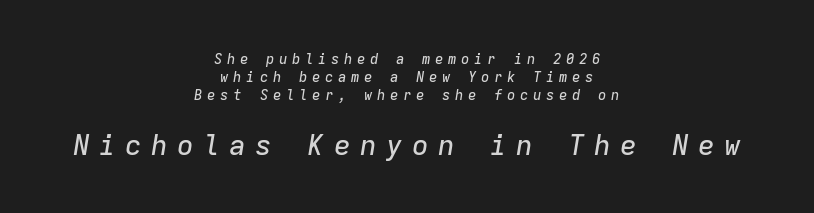
Top chunk: small. Bottom chunk: large. Whoever set this chose a conventional vertical rhythm. Do the characters align in a grid? Yes, the font is monospaced. This rendering uses center alignment, leaving both contours irregular but symmetric.
